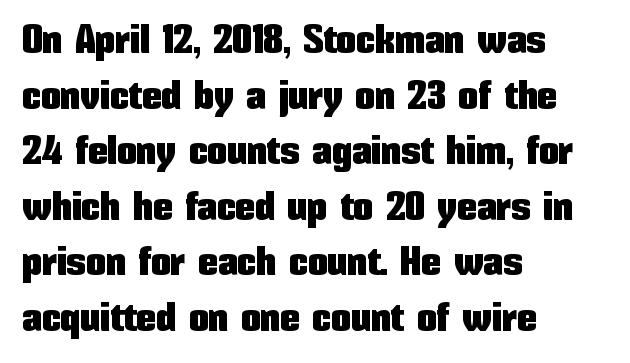
{"serif": "no", "italic": "no", "width": "condensed", "stroke_contrast": "low", "x_height": "medium", "monospaced": "no", "underline": "no", "align": "left", "line_spacing": "normal", "line_spacing_ratio": 1.39, "letter_spacing": "normal", "letter_spacing_em": 0.0, "glyph_px": 40}
